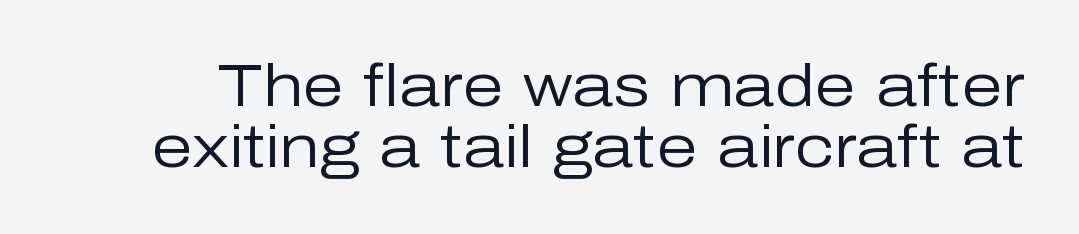
Q: Is the text bold? A: No.
Q: Is the text italic (slanted)? A: No, it is upright.
Q: Is the typeface a serif or a sans-serif typeface? A: Sans-serif.
Q: Is the text underlined? A: No.
Q: Is the spacing between letters normal or unusually wide? A: Normal.
Q: Is the spacing between lines tight, normal or loose? A: Tight.
Q: Width (condensed, normal, or wide)? A: Normal.
Q: Stroke contrast? A: Low.
Q: x-height? A: Medium.
Q: Monospaced? A: No.
